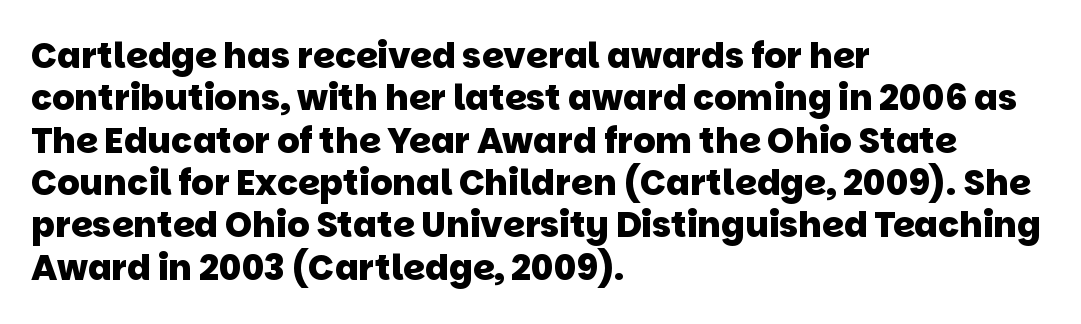
{"serif": "no", "bold": "yes", "weight": "heavy", "width": "normal", "stroke_contrast": "low", "x_height": "large", "monospaced": "no", "underline": "no", "align": "left", "line_spacing_ratio": 1.21, "letter_spacing": "normal", "letter_spacing_em": 0.0, "glyph_px": 35}
